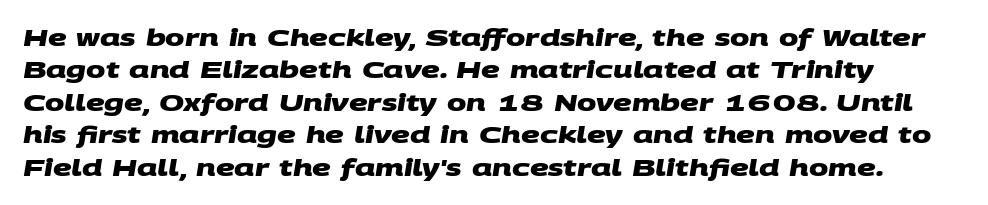
Q: Is the text bold? A: Yes.
Q: Is the text underlined? A: No.
Q: Is the spacing between letters normal or unusually wide? A: Normal.
Q: Is the spacing between lines tight, normal or loose? A: Normal.
